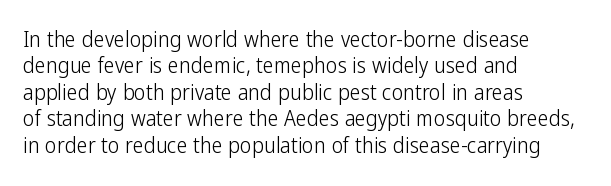
Q: Is the text bold? A: No.
Q: Is the text italic (slanted)? A: No, it is upright.
Q: Is the text underlined? A: No.
Q: How is the paragraph aligned? A: Left-aligned.
Q: Is the spacing between letters normal or unusually wide? A: Normal.
